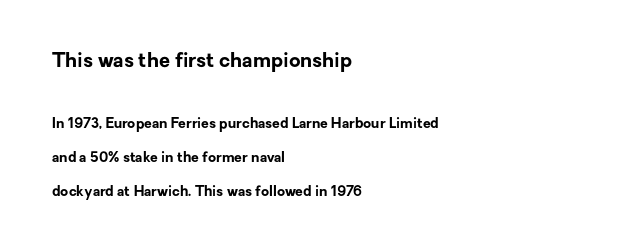
Scale decreases going downward across the two blocks. The strokes are fattened all the way to bold. The passage shown has conventional tracking throughout. The setting favours the left margin, as ordinary paragraphs usually do.
